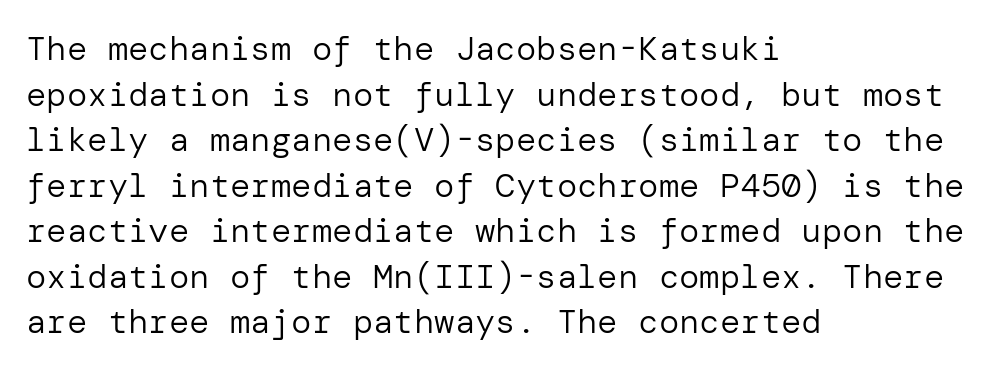
{"serif": "no", "italic": "no", "bold": "no", "weight": "regular", "width": "normal", "stroke_contrast": "low", "x_height": "medium", "underline": "no", "align": "left", "line_spacing": "normal", "line_spacing_ratio": 1.34, "letter_spacing": "normal", "letter_spacing_em": 0.0, "glyph_px": 34}
